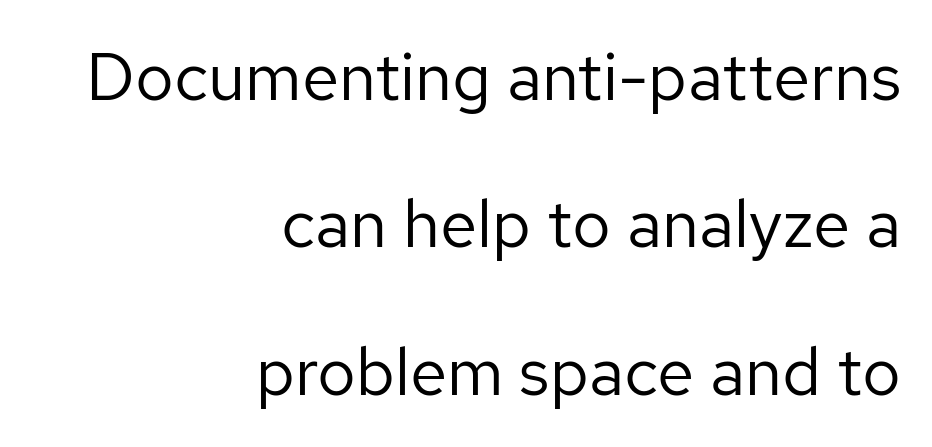
Q: Is the text bold? A: No.
Q: Is the text italic (slanted)? A: No, it is upright.
Q: Is the typeface a serif or a sans-serif typeface? A: Sans-serif.
Q: Is the text underlined? A: No.
Q: How is the paragraph aligned? A: Right-aligned.
Q: Is the spacing between letters normal or unusually wide? A: Normal.
Q: Is the spacing between lines tight, normal or loose? A: Loose.
Q: Width (condensed, normal, or wide)? A: Normal.
Q: Stroke contrast? A: Low.
Q: x-height? A: Medium.
Q: Monospaced? A: No.
